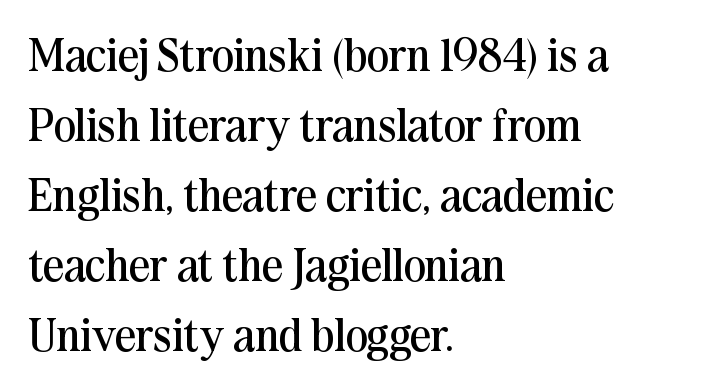
The image shows 46 px regular-weight serif type, upright; set left-aligned, normal line spacing (1.52x), normal letter spacing, not underlined; medium stroke contrast and a medium x-height.
